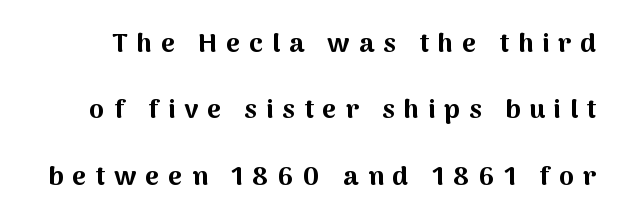
Style check: upright. Descenders are the only things crossing below the line. Notice the wide empty band between every row — that's loose leading. Weight check: bold — yes, fully. The tracking jumps out immediately: characters are airy and widely separated.
